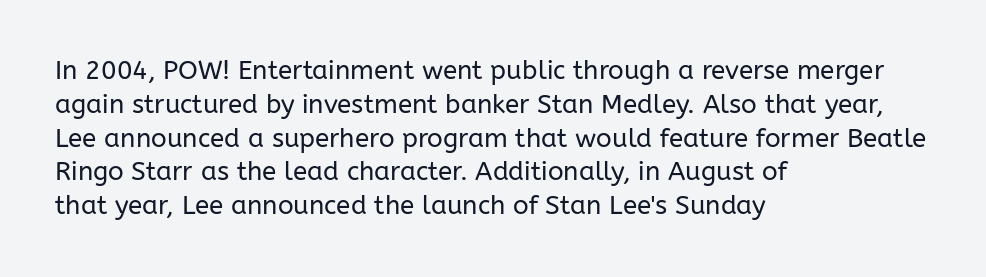
{"italic": "no", "bold": "no", "underline": "no", "align": "left", "line_spacing": "normal", "line_spacing_ratio": 1.3, "letter_spacing": "normal", "letter_spacing_em": 0.0, "glyph_px": 26}
